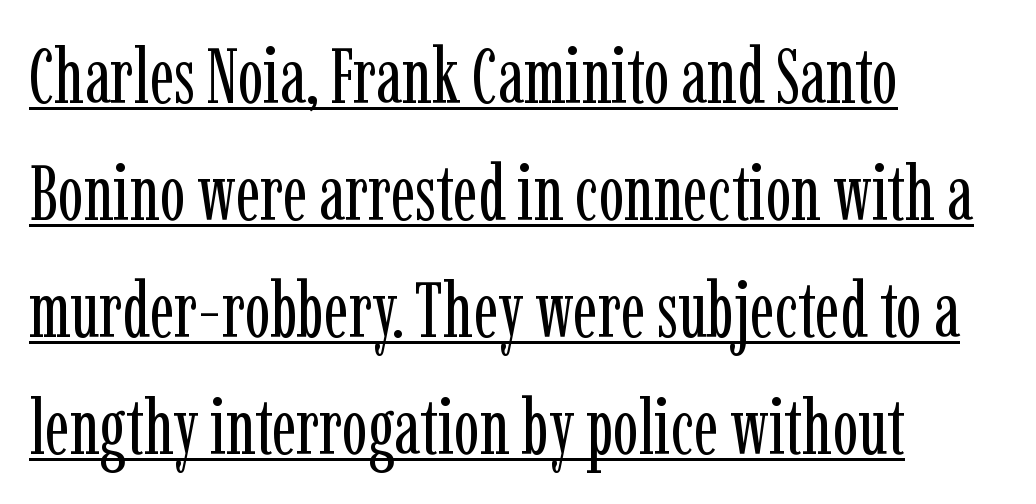
{"serif": "yes", "italic": "no", "bold": "no", "weight": "regular", "width": "condensed", "stroke_contrast": "low", "x_height": "medium", "monospaced": "no", "underline": "yes", "align": "left", "line_spacing": "normal", "line_spacing_ratio": 1.52, "letter_spacing": "normal", "letter_spacing_em": 0.0, "glyph_px": 77}
